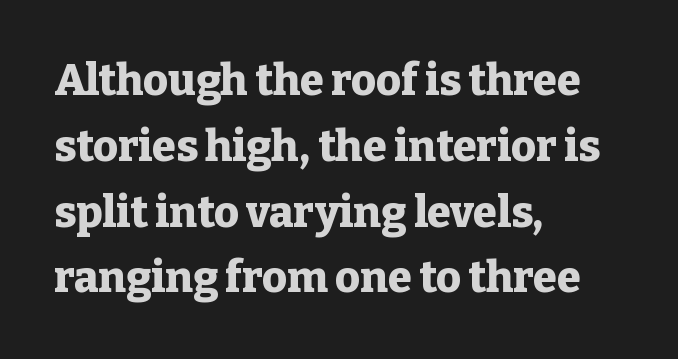
You can tell it's not italic because the verticals are truly vertical. Are there feet on the stems? There are — it's a serif. Short note: letters normally spaced. Think of a printed novel: that variable character pitch is what you see here. Reading down the column, the eye jumps a familiar distance to each next line. The characters look thick and weighty, a clear bold.
